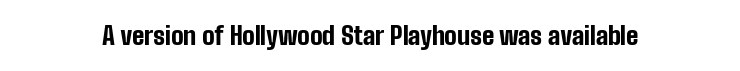
The image shows 25 px bold type, upright; set normal letter spacing, not underlined.
